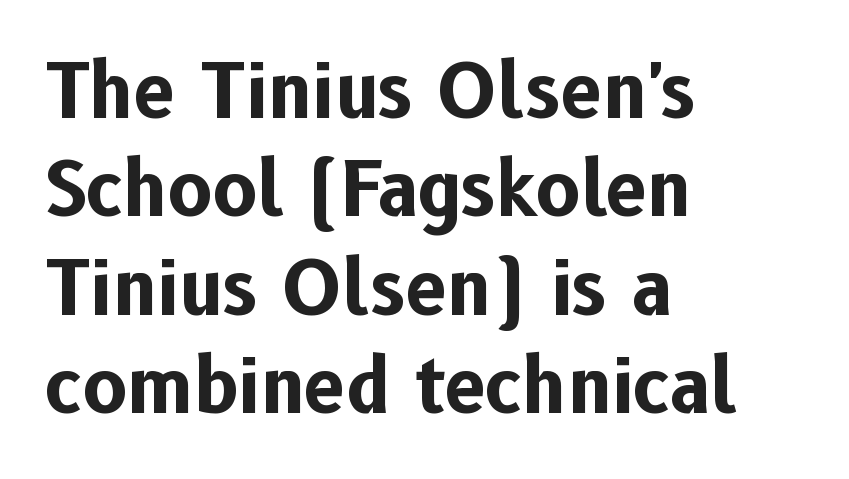
{"serif": "no", "italic": "no", "bold": "yes", "weight": "bold", "width": "normal", "stroke_contrast": "low", "x_height": "medium", "monospaced": "no", "underline": "no", "align": "left", "line_spacing": "normal", "line_spacing_ratio": 1.33, "letter_spacing": "normal", "letter_spacing_em": 0.0, "glyph_px": 74}
